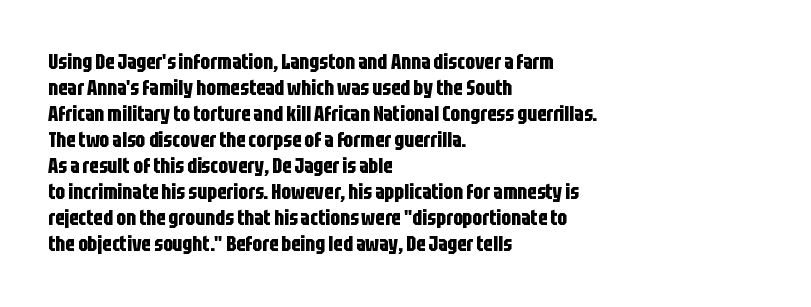
The image shows 21 px bold type, upright; set left-aligned, line spacing 1.24x, normal letter spacing, not underlined.
